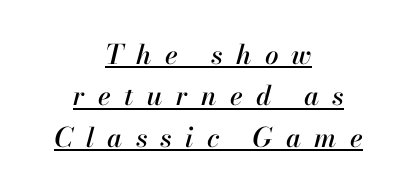
The image shows 27 px text type, italic (leaning right); set centered, normal line spacing (1.53x), unusually wide letter spacing (+0.49 em), underlined.
